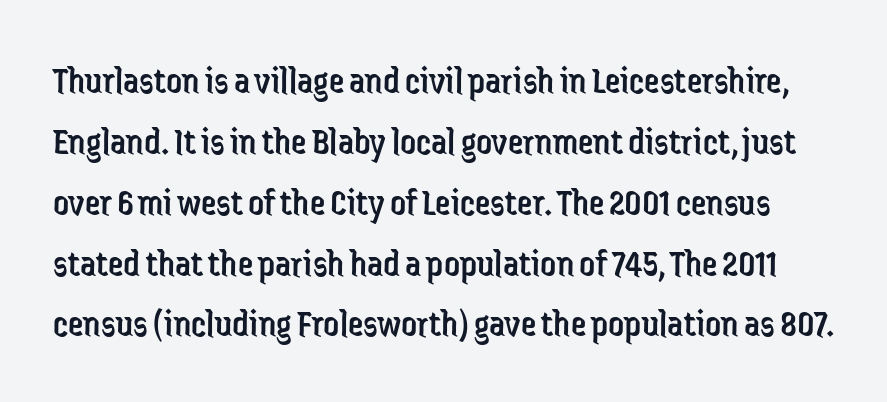
Q: Is the text bold? A: No.
Q: Is the text italic (slanted)? A: No, it is upright.
Q: Is the typeface a serif or a sans-serif typeface? A: Sans-serif.
Q: Is the text underlined? A: No.
Q: Is the spacing between letters normal or unusually wide? A: Normal.
Q: Is the spacing between lines tight, normal or loose? A: Normal.
Q: Width (condensed, normal, or wide)? A: Condensed.
Q: Stroke contrast? A: Low.
Q: x-height? A: Medium.
Q: Monospaced? A: No.
